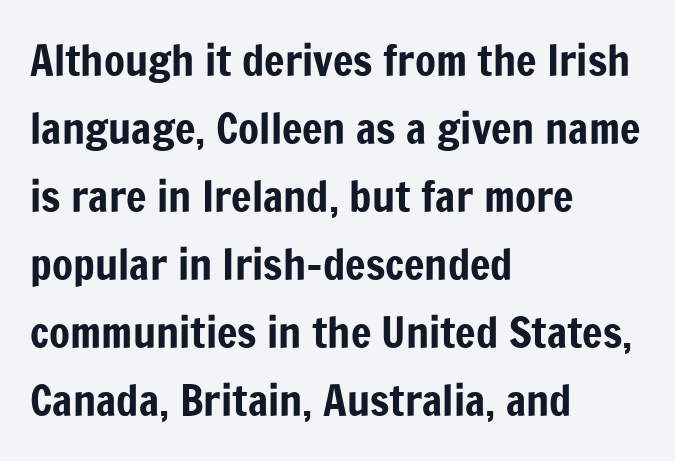
Q: Is the text italic (slanted)? A: No, it is upright.
Q: Is the typeface a serif or a sans-serif typeface? A: Sans-serif.
Q: Is the text underlined? A: No.
Q: How is the paragraph aligned? A: Left-aligned.
Q: Is the spacing between letters normal or unusually wide? A: Normal.
Q: Is the spacing between lines tight, normal or loose? A: Normal.
Q: Width (condensed, normal, or wide)? A: Condensed.
Q: Stroke contrast? A: Low.
Q: x-height? A: Medium.
Q: Monospaced? A: No.
